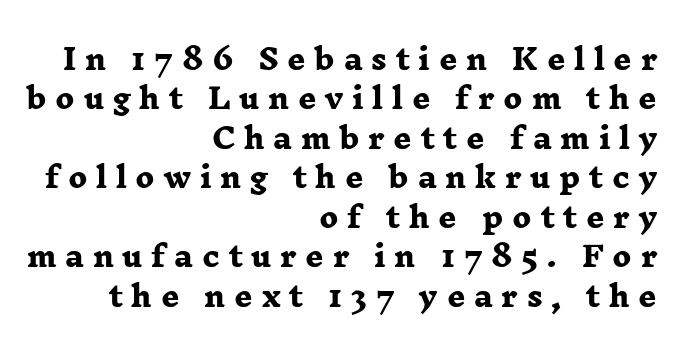
Q: Is the text bold? A: Yes.
Q: Is the typeface a serif or a sans-serif typeface? A: Serif.
Q: Is the text underlined? A: No.
Q: How is the paragraph aligned? A: Right-aligned.
Q: Is the spacing between letters normal or unusually wide? A: Unusually wide.
Q: Is the spacing between lines tight, normal or loose? A: Normal.
Q: Width (condensed, normal, or wide)? A: Wide.
Q: Stroke contrast? A: Low.
Q: x-height? A: Medium.
Q: Monospaced? A: No.
